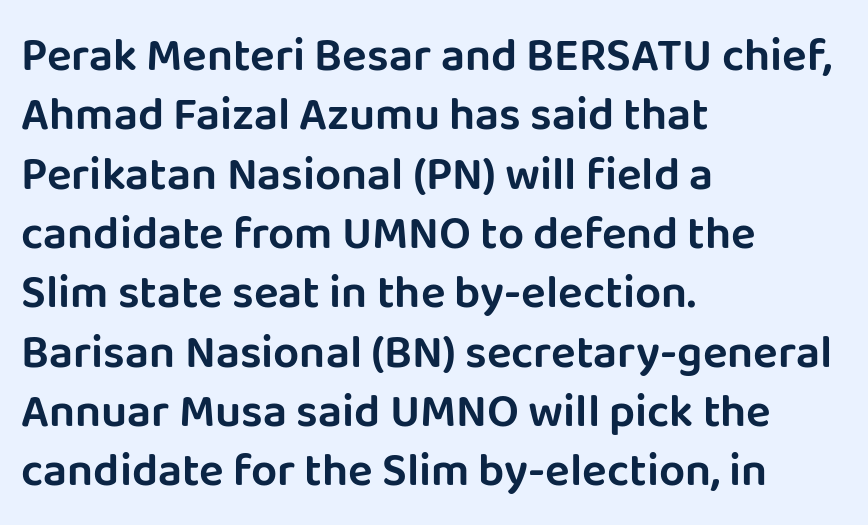
Q: Is the text italic (slanted)? A: No, it is upright.
Q: Is the typeface a serif or a sans-serif typeface? A: Sans-serif.
Q: Is the text underlined? A: No.
Q: How is the paragraph aligned? A: Left-aligned.
Q: Is the spacing between letters normal or unusually wide? A: Normal.
Q: Is the spacing between lines tight, normal or loose? A: Normal.
Q: Width (condensed, normal, or wide)? A: Normal.
Q: Stroke contrast? A: Low.
Q: x-height? A: Large.
Q: Monospaced? A: No.
